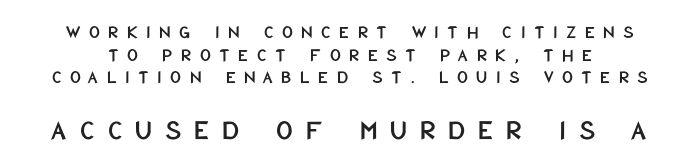
The image shows 29 px condensed sans-serif type, upright; set line spacing 1.19x, unusually wide letter spacing (+0.44 em), not underlined; the second (bottom) block is 1.53x larger; low stroke contrast and a large x-height.
